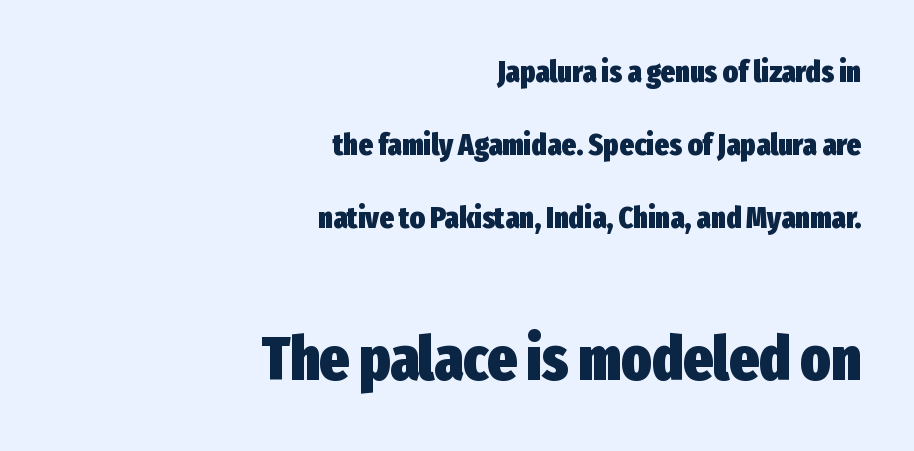
The line-height multiplier appears high, well above default. The foot of each line stays bare and open. Whoever set this made the second block the dominant, larger element. I'd describe the lettering as bold — thick and assertive.
